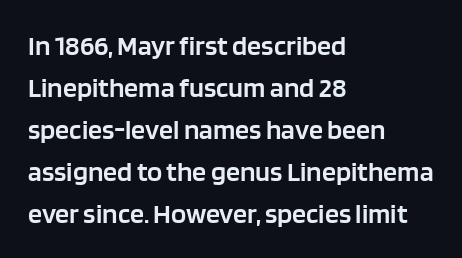
{"serif": "no", "italic": "no", "bold": "semi", "weight": "semibold", "width": "normal", "stroke_contrast": "low", "x_height": "large", "monospaced": "no", "underline": "no", "align": "left", "line_spacing": "normal", "line_spacing_ratio": 1.5, "letter_spacing": "normal", "letter_spacing_em": 0.0, "glyph_px": 28}
